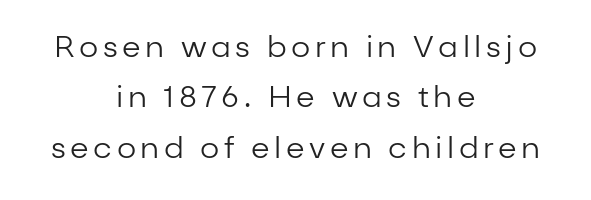
{"serif": "no", "italic": "no", "bold": "no", "weight": "regular", "width": "normal", "stroke_contrast": "low", "x_height": "medium", "monospaced": "no", "underline": "no", "align": "center", "line_spacing": "normal", "line_spacing_ratio": 1.68, "glyph_px": 30}
